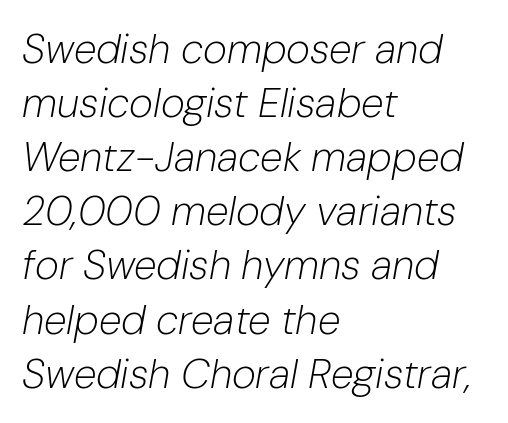
The face used here is proportionally spaced, like ordinary book or web type. There is no visible air inserted between adjacent glyphs. The lines are quadded left. The area under the type is left untouched. Nothing heavy about these letters — not bold at all. The rendering uses a moderate line-height, typical for paragraphs.
